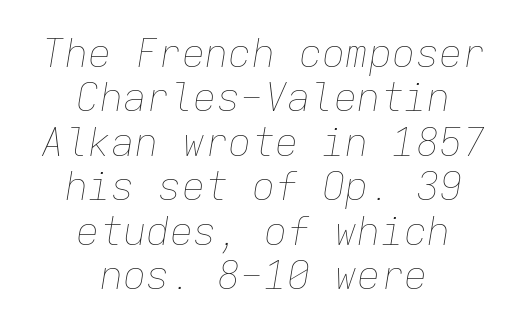
Q: Is the text bold? A: No.
Q: Is the text italic (slanted)? A: Yes, it leans right by about 9 degrees.
Q: Is the text underlined? A: No.
Q: How is the paragraph aligned? A: Centered.
Q: Is the spacing between letters normal or unusually wide? A: Normal.
Q: Is the spacing between lines tight, normal or loose? A: Tight.
Q: Width (condensed, normal, or wide)? A: Normal.
Q: Stroke contrast? A: Low.
Q: x-height? A: Medium.
Q: Monospaced? A: Yes.
